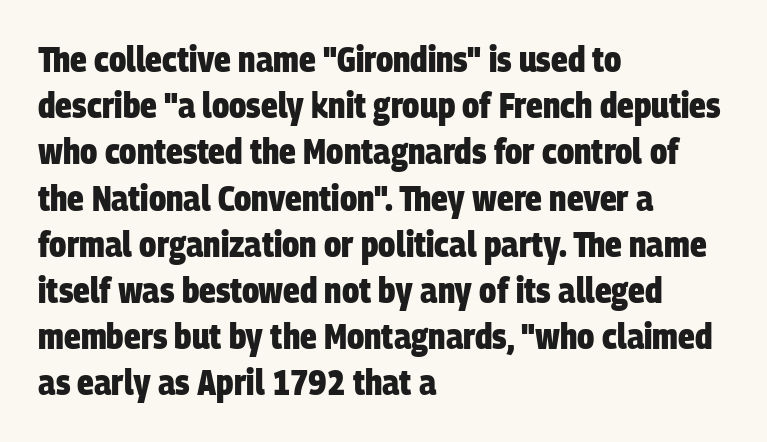
Spacing verdict: proportional, widths tailored to each character. Serif or sans? Sans — the stroke terminals are bare. Each new line begins a customary step beneath the previous one. Teacher's note: observe the even left margin — that is flush-left alignment.
